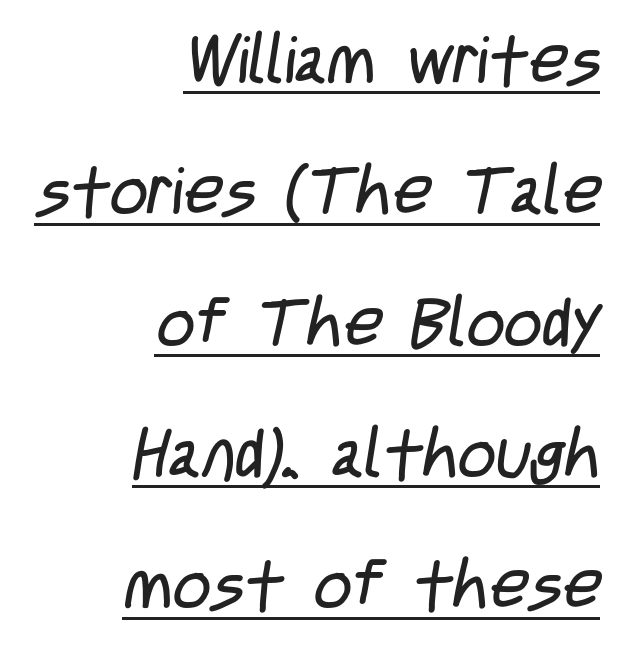
{"serif": "no", "bold": "no", "weight": "regular", "width": "condensed", "stroke_contrast": "low", "x_height": "large", "monospaced": "no", "underline": "yes", "align": "right", "line_spacing": "loose", "line_spacing_ratio": 1.99, "letter_spacing": "normal", "letter_spacing_em": 0.0, "glyph_px": 66}
